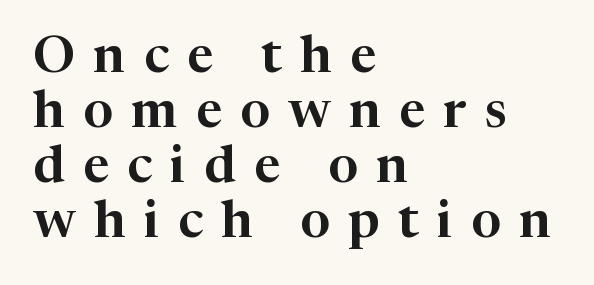
Q: Is the text italic (slanted)? A: No, it is upright.
Q: Is the typeface a serif or a sans-serif typeface? A: Serif.
Q: Is the text underlined? A: No.
Q: How is the paragraph aligned? A: Left-aligned.
Q: Is the spacing between letters normal or unusually wide? A: Unusually wide.
Q: Is the spacing between lines tight, normal or loose? A: Tight.
Q: Width (condensed, normal, or wide)? A: Normal.
Q: Stroke contrast? A: High.
Q: x-height? A: Medium.
Q: Monospaced? A: No.
